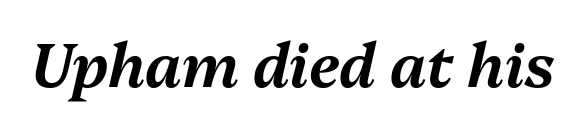
{"italic": "yes", "lean": "right", "slant_degrees": 13, "width": "normal", "stroke_contrast": "medium", "x_height": "medium", "monospaced": "no", "underline": "no", "letter_spacing": "normal", "letter_spacing_em": 0.0, "glyph_px": 60}
